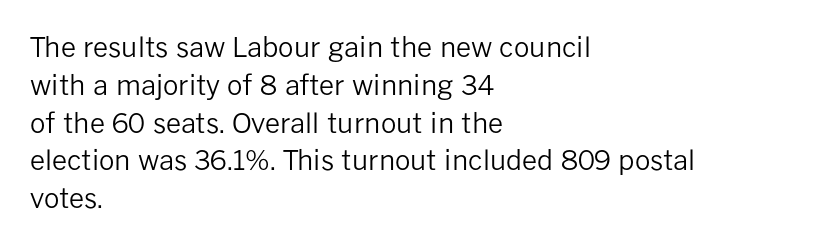
The image shows 27 px text type, upright; set left-aligned, normal line spacing (1.4x), normal letter spacing, not underlined.
